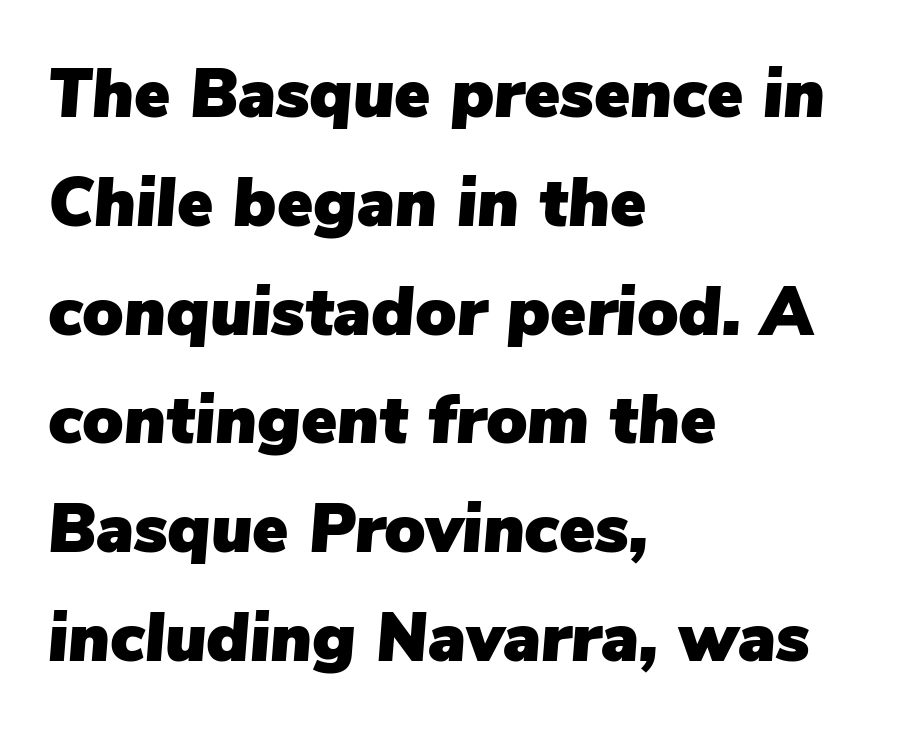
{"italic": "yes", "lean": "right", "slant_degrees": 5, "width": "normal", "stroke_contrast": "low", "x_height": "medium", "monospaced": "no", "underline": "no", "align": "left", "line_spacing": "normal", "line_spacing_ratio": 1.6, "letter_spacing": "normal", "letter_spacing_em": 0.0, "glyph_px": 68}
